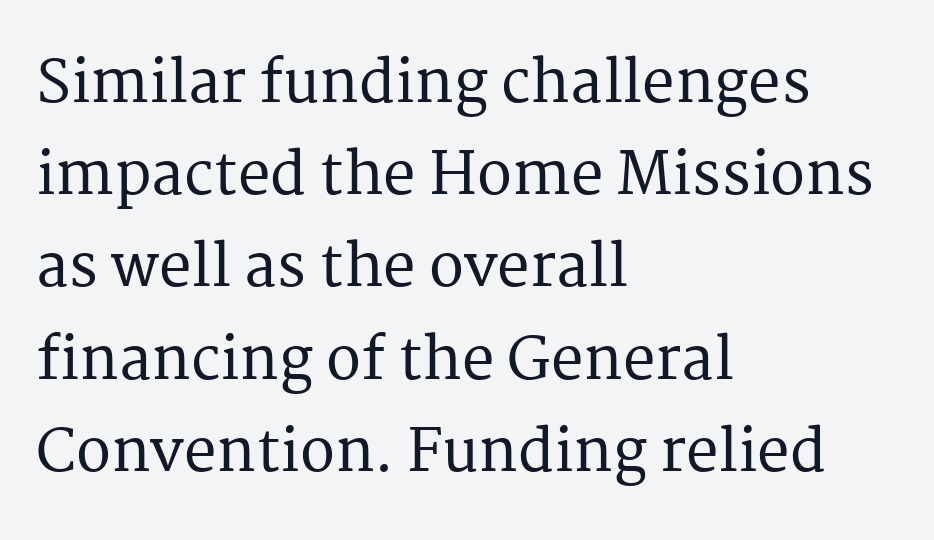
Q: Is the text italic (slanted)? A: No, it is upright.
Q: Is the typeface a serif or a sans-serif typeface? A: Serif.
Q: Is the text underlined? A: No.
Q: How is the paragraph aligned? A: Left-aligned.
Q: Is the spacing between letters normal or unusually wide? A: Normal.
Q: Is the spacing between lines tight, normal or loose? A: Normal.
Q: Width (condensed, normal, or wide)? A: Normal.
Q: Stroke contrast? A: Medium.
Q: x-height? A: Medium.
Q: Monospaced? A: No.
